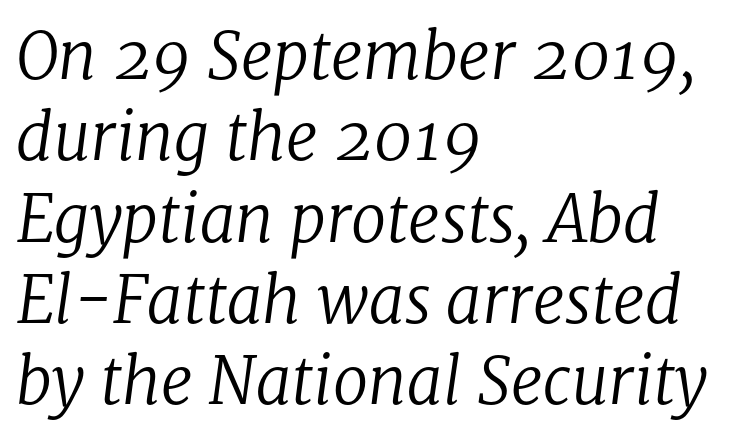
The letters carry serifs — small finishing strokes at the ends of their stems. Which margin do the lines hug? The left one — the right edge is uneven. Descenders hang freely into open space. These lines are rendered in a variable-pitch font. Evenly set lines give the paragraph a standard silhouette. The gaps between neighbouring characters are ordinary and unremarkable.
